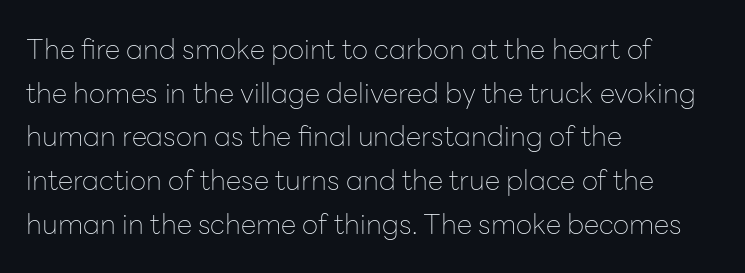
Q: Is the text bold? A: No.
Q: Is the text italic (slanted)? A: No, it is upright.
Q: Is the typeface a serif or a sans-serif typeface? A: Sans-serif.
Q: Is the text underlined? A: No.
Q: How is the paragraph aligned? A: Left-aligned.
Q: Is the spacing between letters normal or unusually wide? A: Normal.
Q: Is the spacing between lines tight, normal or loose? A: Normal.
Q: Width (condensed, normal, or wide)? A: Normal.
Q: Stroke contrast? A: Low.
Q: x-height? A: Medium.
Q: Monospaced? A: No.
